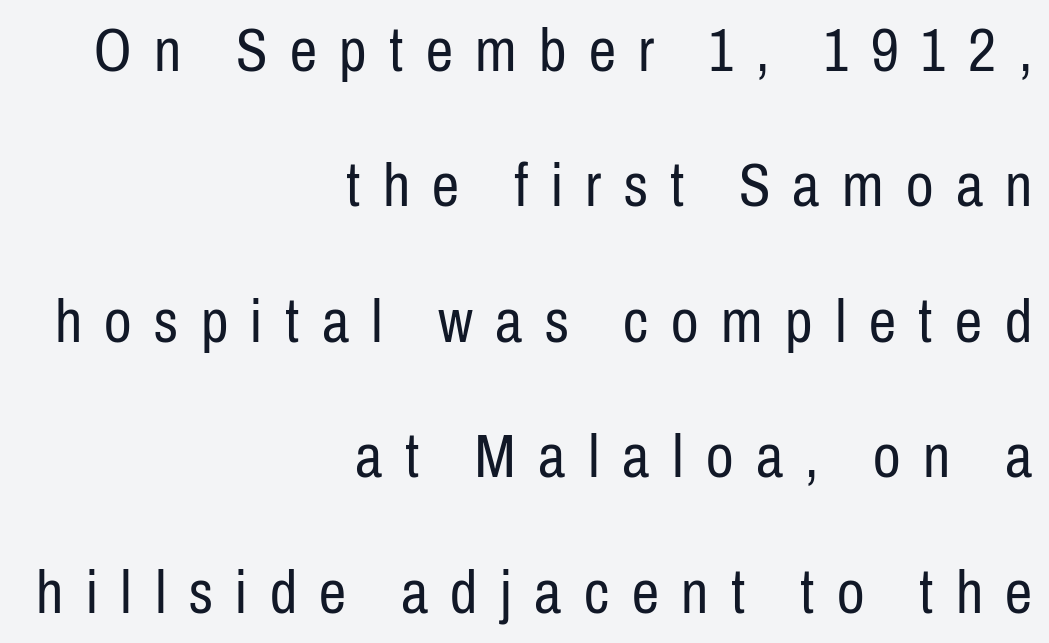
The passage shown is typed in a proportional face where columns would drift. One-word summary of the alignment: right. The characters display no serif detailing; their extremities are plain. The horizontal fit of the characters is loose and conspicuously gappy. Anything drawn beneath the words? Only blank space.
